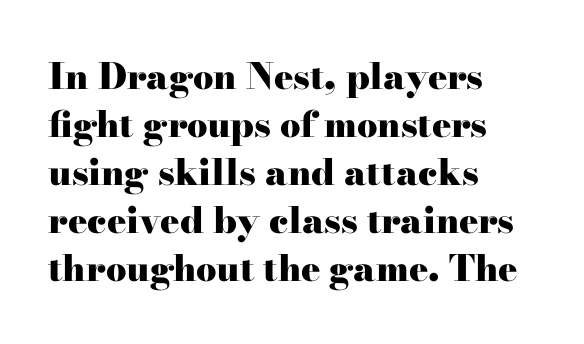
Spacing verdict: proportional, widths tailored to each character. This sample uses a serif face. Caption: multi-line text, flush left, ragged right. Leading: standard. Only glyphs here, with clear space below each row. Chunky letters — that's bold for sure.
